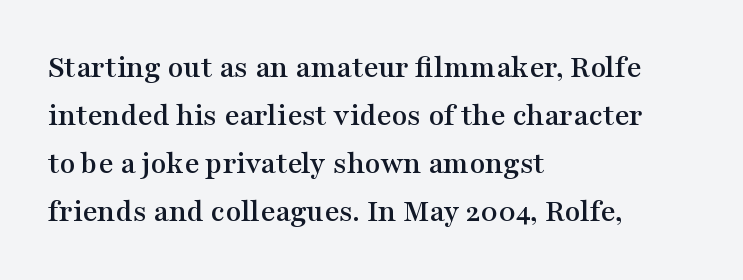
{"serif": "yes", "italic": "no", "width": "wide", "stroke_contrast": "medium", "x_height": "medium", "monospaced": "no", "underline": "no", "align": "left", "line_spacing": "normal", "line_spacing_ratio": 1.5, "letter_spacing": "normal", "letter_spacing_em": 0.0, "glyph_px": 32}
